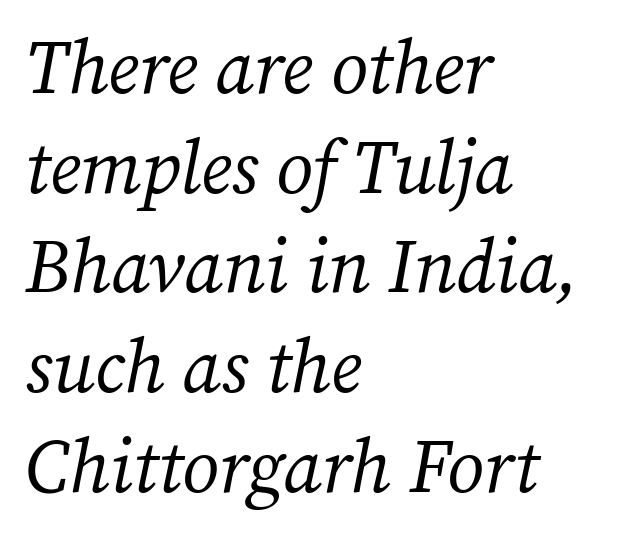
Does the copy run flush right? No — it runs flush left. Caption: standard tracking, unaltered. Any mark beneath the type? The region is blank. Caption: face not bold, strokes unweighted. These lines are rendered in a variable-pitch font. Line spacing here is normal.
